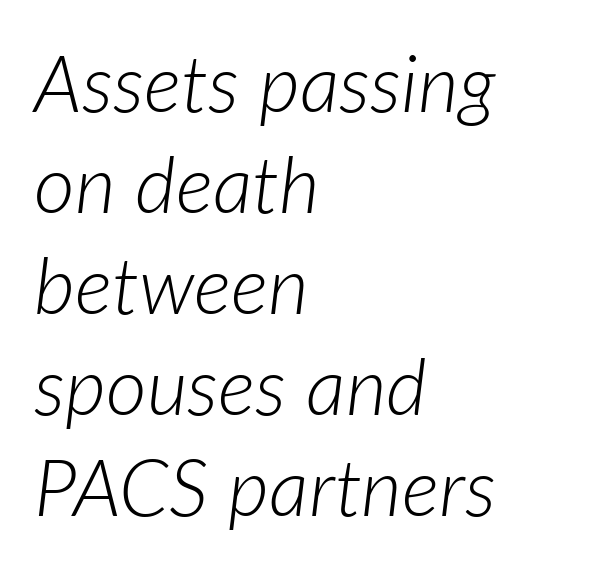
The image shows 79 px light type, italic (leaning right); set left-aligned, normal line spacing (1.28x), normal letter spacing, not underlined; low stroke contrast and a medium x-height.
